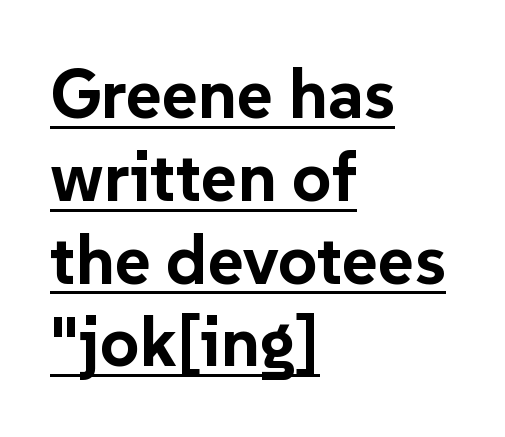
The image shows 69 px bold sans-serif type, upright; set left-aligned, line spacing 1.2x, normal letter spacing, underlined; low stroke contrast and a medium x-height.
